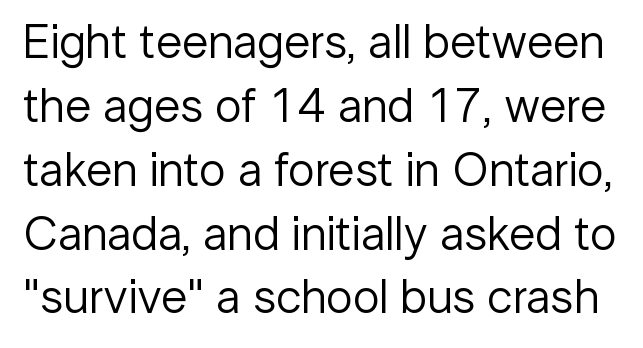
{"serif": "no", "italic": "no", "bold": "no", "weight": "regular", "width": "normal", "stroke_contrast": "low", "x_height": "medium", "monospaced": "no", "underline": "no", "line_spacing": "normal", "line_spacing_ratio": 1.33, "letter_spacing": "normal", "letter_spacing_em": 0.0, "glyph_px": 48}
